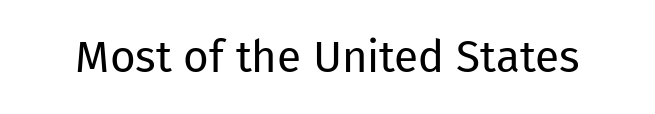
A roman cut, with each character standing at attention. Spacing between characters is what you'd get straight out of the box. A typesetter would call this proportional, since set widths differ per character. Check where the strokes stop: nothing finishes them off — pure sans.
